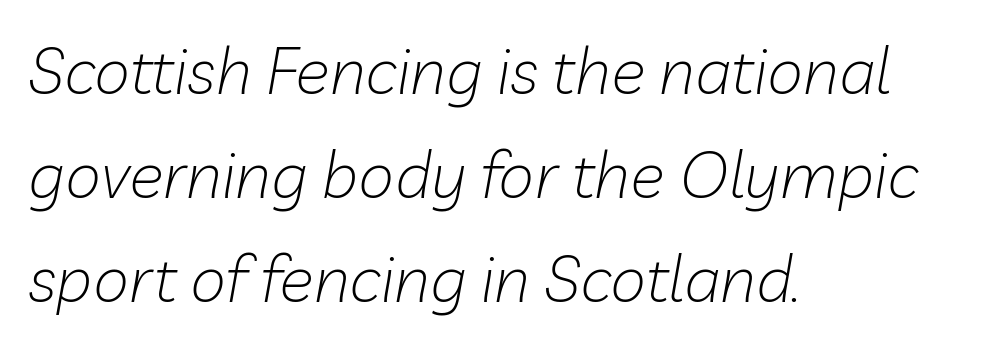
Q: Is the text bold? A: No.
Q: Is the text italic (slanted)? A: Yes, it leans right by about 10 degrees.
Q: Is the text underlined? A: No.
Q: How is the paragraph aligned? A: Left-aligned.
Q: Is the spacing between letters normal or unusually wide? A: Normal.
Q: Is the spacing between lines tight, normal or loose? A: Normal.
Q: Width (condensed, normal, or wide)? A: Normal.
Q: Stroke contrast? A: Low.
Q: x-height? A: Medium.
Q: Monospaced? A: No.
